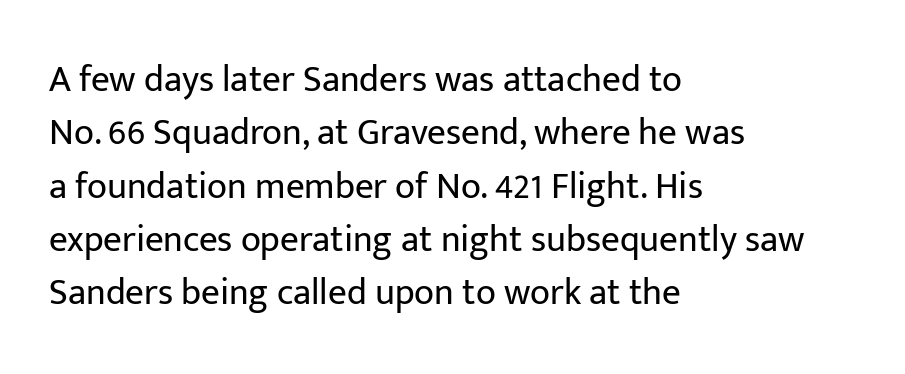
The image shows 37 px regular-weight sans-serif type, upright; set left-aligned, normal line spacing (1.44x), normal letter spacing, not underlined; low stroke contrast and a medium x-height.
